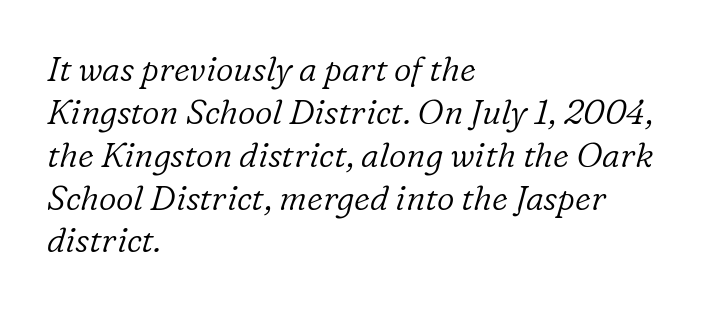
Q: Is the text bold? A: No.
Q: Is the text italic (slanted)? A: Yes, it leans right by about 16 degrees.
Q: Is the typeface a serif or a sans-serif typeface? A: Serif.
Q: Is the text underlined? A: No.
Q: How is the paragraph aligned? A: Left-aligned.
Q: Is the spacing between letters normal or unusually wide? A: Normal.
Q: Is the spacing between lines tight, normal or loose? A: Normal.
Q: Width (condensed, normal, or wide)? A: Normal.
Q: Stroke contrast? A: Low.
Q: x-height? A: Medium.
Q: Monospaced? A: No.
